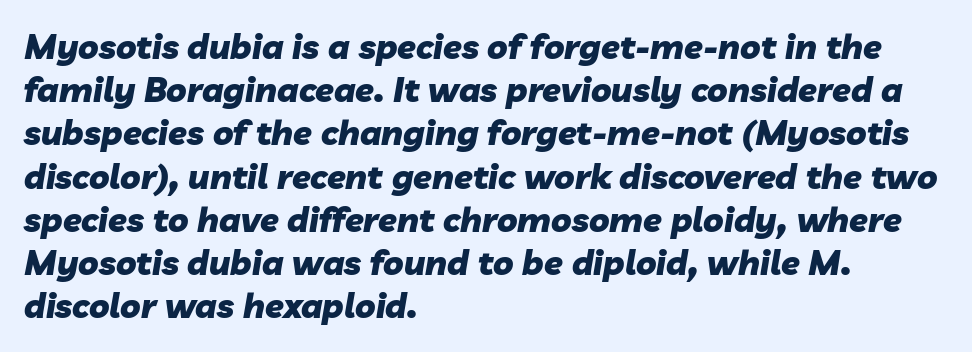
The image shows 34 px heavy type, italic (leaning right); set left-aligned, normal line spacing (1.27x), normal letter spacing, not underlined; low stroke contrast and a medium x-height.
